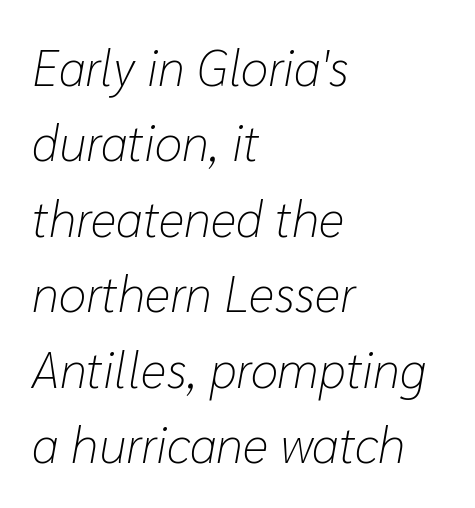
Q: Is the text bold? A: No.
Q: Is the text italic (slanted)? A: Yes, it leans right by about 10 degrees.
Q: Is the text underlined? A: No.
Q: How is the paragraph aligned? A: Left-aligned.
Q: Is the spacing between letters normal or unusually wide? A: Normal.
Q: Is the spacing between lines tight, normal or loose? A: Normal.
Q: Width (condensed, normal, or wide)? A: Normal.
Q: Stroke contrast? A: Low.
Q: x-height? A: Medium.
Q: Monospaced? A: No.
